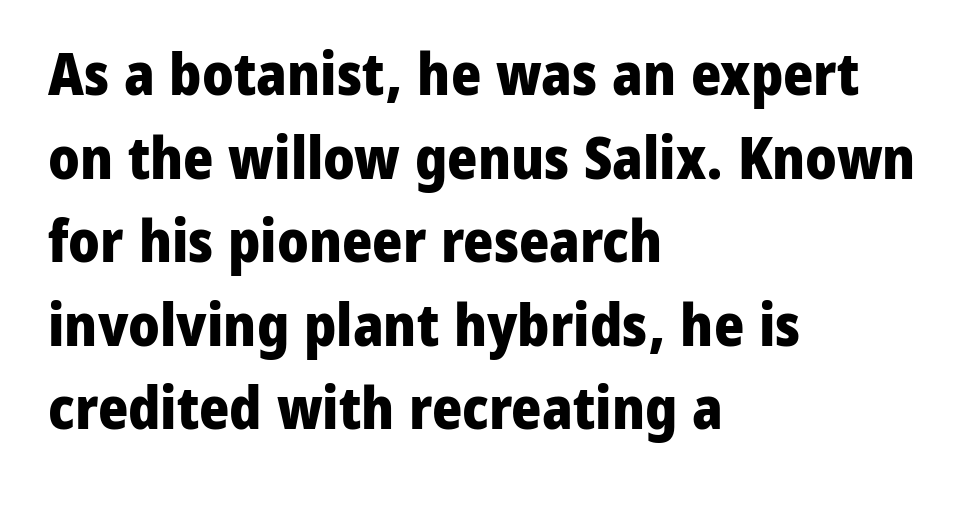
Q: Is the text bold? A: Yes.
Q: Is the text italic (slanted)? A: No, it is upright.
Q: Is the typeface a serif or a sans-serif typeface? A: Sans-serif.
Q: Is the text underlined? A: No.
Q: How is the paragraph aligned? A: Left-aligned.
Q: Is the spacing between letters normal or unusually wide? A: Normal.
Q: Is the spacing between lines tight, normal or loose? A: Normal.
Q: Width (condensed, normal, or wide)? A: Normal.
Q: Stroke contrast? A: Low.
Q: x-height? A: Medium.
Q: Monospaced? A: No.
